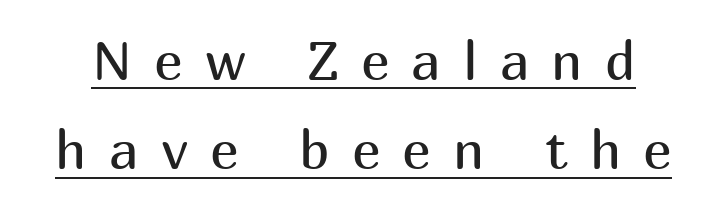
{"serif": "no", "italic": "no", "bold": "no", "weight": "regular", "width": "normal", "stroke_contrast": "medium", "x_height": "medium", "monospaced": "no", "underline": "yes", "line_spacing": "normal", "line_spacing_ratio": 1.65, "letter_spacing": "wide", "letter_spacing_em": 0.41, "glyph_px": 54}
